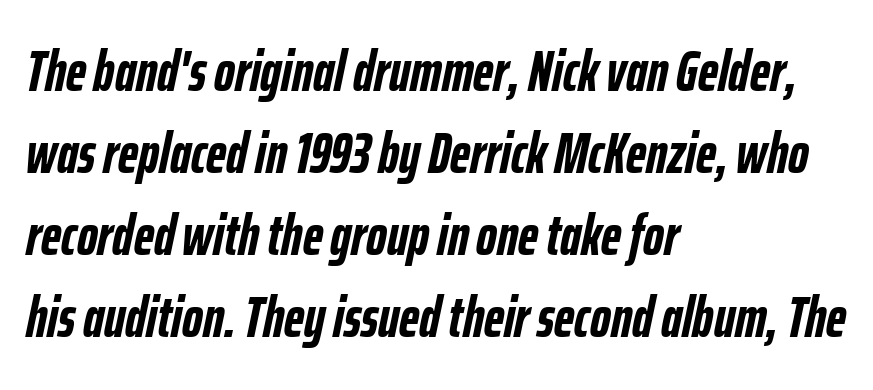
Q: Is the text bold? A: Yes.
Q: Is the text italic (slanted)? A: Yes, it leans right by about 12 degrees.
Q: Is the text underlined? A: No.
Q: How is the paragraph aligned? A: Left-aligned.
Q: Is the spacing between letters normal or unusually wide? A: Normal.
Q: Is the spacing between lines tight, normal or loose? A: Normal.
Q: Width (condensed, normal, or wide)? A: Condensed.
Q: Stroke contrast? A: Low.
Q: x-height? A: Medium.
Q: Monospaced? A: No.
